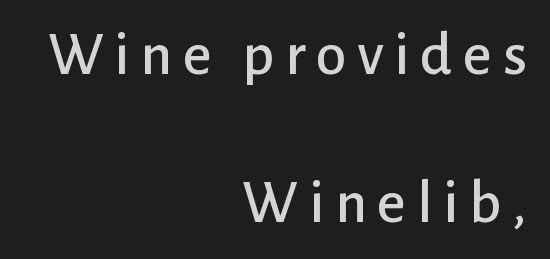
{"serif": "no", "italic": "no", "width": "normal", "stroke_contrast": "low", "x_height": "medium", "monospaced": "no", "underline": "no", "align": "right", "line_spacing": "loose", "line_spacing_ratio": 2.38, "glyph_px": 62}
